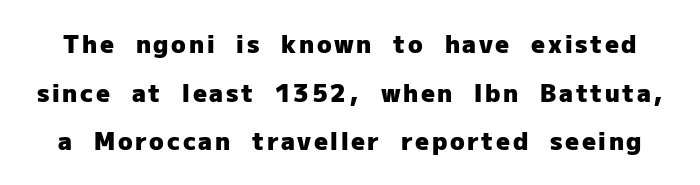
The image shows 24 px bold type, upright; set loose line spacing (2.03x), not underlined.
